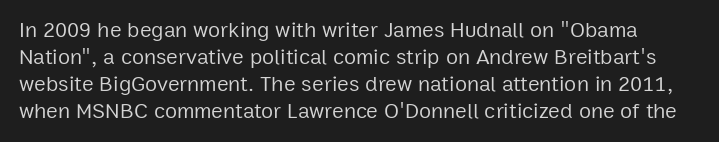
{"italic": "no", "bold": "no", "underline": "no", "line_spacing_ratio": 1.22, "letter_spacing": "normal", "letter_spacing_em": 0.0, "glyph_px": 22}
